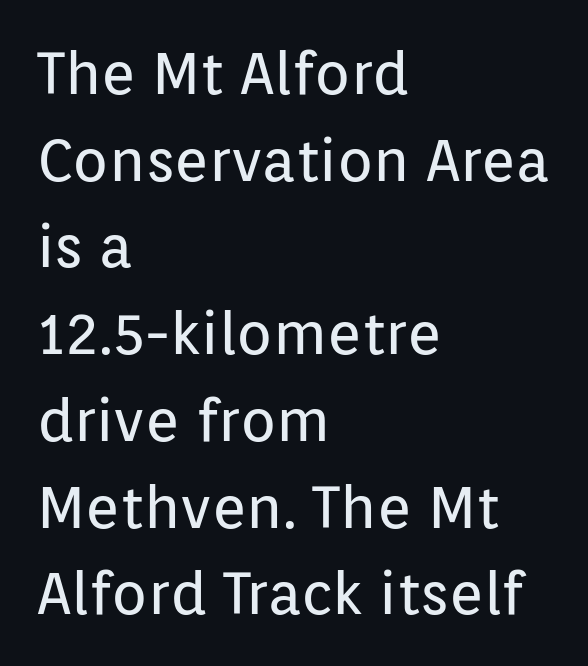
The image shows 59 px regular-weight sans-serif type, upright; set left-aligned, normal line spacing (1.47x), normal letter spacing, not underlined; low stroke contrast and a medium x-height.
